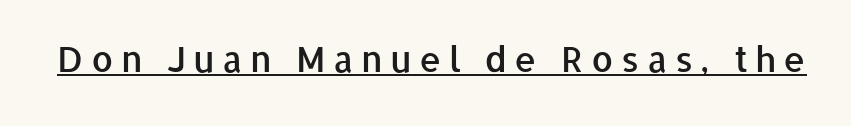
Q: Is the text bold? A: Semi-bold.
Q: Is the text italic (slanted)? A: No, it is upright.
Q: Is the typeface a serif or a sans-serif typeface? A: Sans-serif.
Q: Is the text underlined? A: Yes.
Q: Is the spacing between letters normal or unusually wide? A: Unusually wide.
Q: Width (condensed, normal, or wide)? A: Normal.
Q: Stroke contrast? A: Low.
Q: x-height? A: Medium.
Q: Monospaced? A: No.
